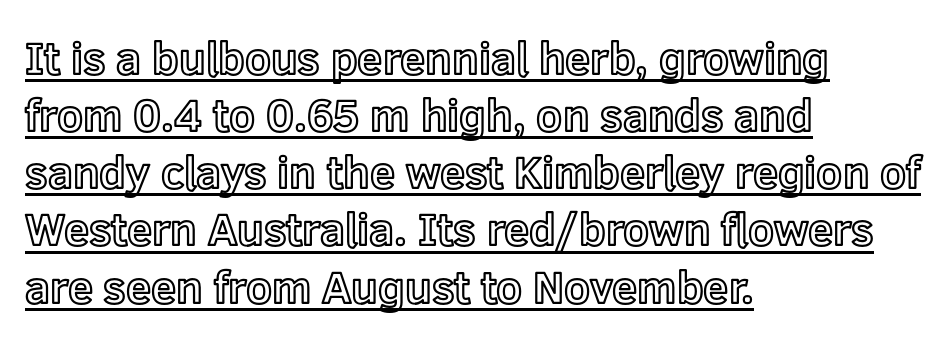
Q: Is the text italic (slanted)? A: No, it is upright.
Q: Is the text underlined? A: Yes.
Q: How is the paragraph aligned? A: Left-aligned.
Q: Is the spacing between letters normal or unusually wide? A: Normal.
Q: Is the spacing between lines tight, normal or loose? A: Normal.
Q: Width (condensed, normal, or wide)? A: Normal.
Q: x-height? A: Medium.
Q: Monospaced? A: No.
